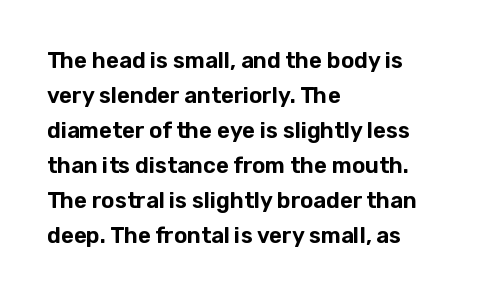
{"italic": "no", "underline": "no", "align": "left", "line_spacing": "normal", "line_spacing_ratio": 1.59, "letter_spacing": "normal", "letter_spacing_em": 0.0, "glyph_px": 22}
